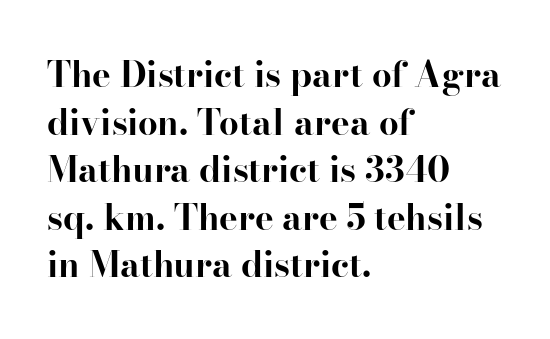
Is this a fixed-width face? No — the glyphs have proportional, varying widths. Evenly set lines give the paragraph a standard silhouette. The lettering stays uniformly vertical, giving the passage a roman look. Words appear dense and cohesive because spacing is normal. Reading down the block, your eye returns to a fixed left position each line.
